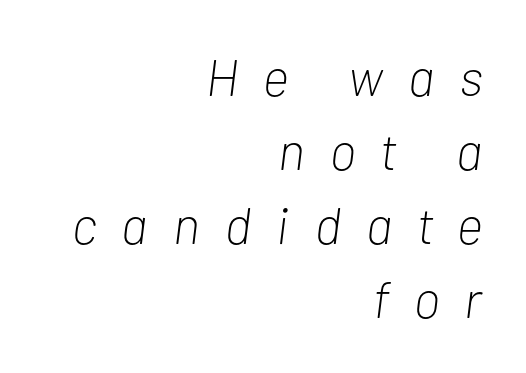
Q: Is the text bold? A: No.
Q: Is the text italic (slanted)? A: Yes, it leans right by about 7 degrees.
Q: Is the text underlined? A: No.
Q: How is the paragraph aligned? A: Right-aligned.
Q: Is the spacing between letters normal or unusually wide? A: Unusually wide.
Q: Is the spacing between lines tight, normal or loose? A: Normal.
Q: Width (condensed, normal, or wide)? A: Condensed.
Q: Stroke contrast? A: Low.
Q: x-height? A: Medium.
Q: Monospaced? A: No.
